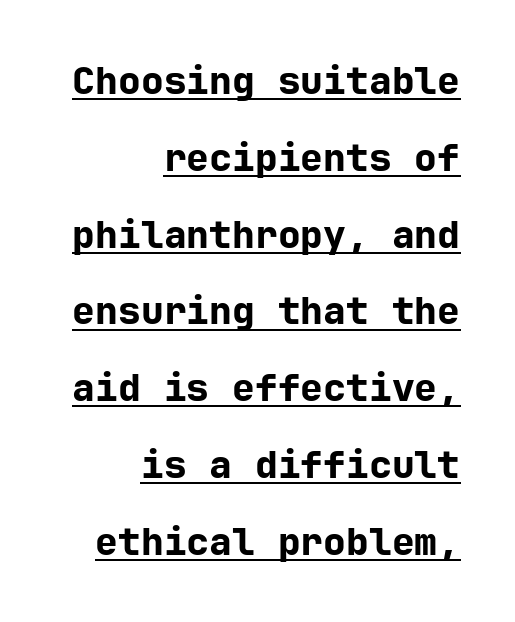
{"serif": "no", "italic": "no", "bold": "yes", "weight": "bold", "width": "normal", "stroke_contrast": "low", "x_height": "medium", "underline": "yes", "align": "right", "line_spacing": "loose", "line_spacing_ratio": 2.02, "letter_spacing": "normal", "letter_spacing_em": 0.0, "glyph_px": 38}
